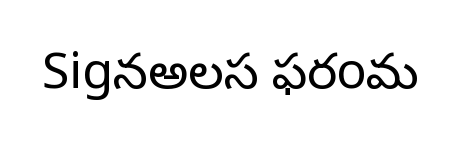
{"serif": "yes", "italic": "no", "bold": "no", "weight": "regular", "width": "normal", "stroke_contrast": "low", "x_height": "large", "monospaced": "no", "underline": "no", "letter_spacing": "normal", "letter_spacing_em": 0.0, "glyph_px": 50}
